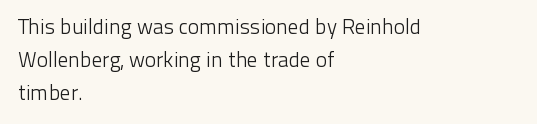
No italicization has been applied; the sample stays upright. This rendering features lettering with no underline. Summary of weight: not heavy and not bold. The typesetter chose a ragged-right arrangement here. The vertical gap from one line to the next is medium.
